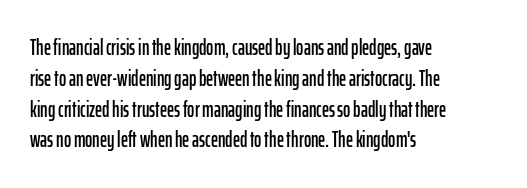
Q: Is the text italic (slanted)? A: No, it is upright.
Q: Is the text underlined? A: No.
Q: How is the paragraph aligned? A: Left-aligned.
Q: Is the spacing between letters normal or unusually wide? A: Normal.
Q: Is the spacing between lines tight, normal or loose? A: Normal.
